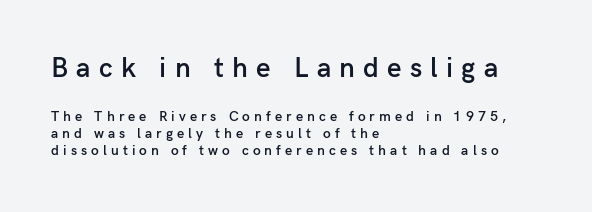
The image shows 28 px semibold sans-serif type, upright; set left-aligned, line spacing 1.23x, unusually wide letter spacing (+0.29 em), not underlined; the first (top) block is 2.0x larger; low stroke contrast and a medium x-height.
